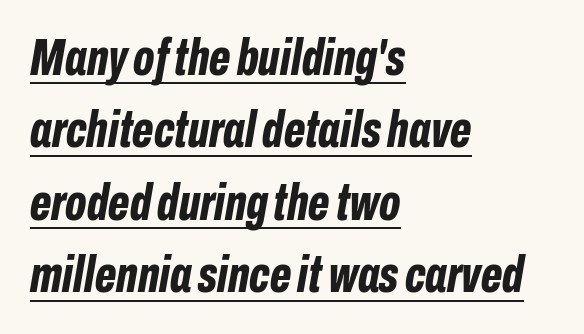
Q: Is the text bold? A: Yes.
Q: Is the text italic (slanted)? A: Yes, it leans right by about 10 degrees.
Q: Is the text underlined? A: Yes.
Q: How is the paragraph aligned? A: Left-aligned.
Q: Is the spacing between letters normal or unusually wide? A: Normal.
Q: Is the spacing between lines tight, normal or loose? A: Normal.
Q: Width (condensed, normal, or wide)? A: Condensed.
Q: Stroke contrast? A: Low.
Q: x-height? A: Medium.
Q: Monospaced? A: No.
